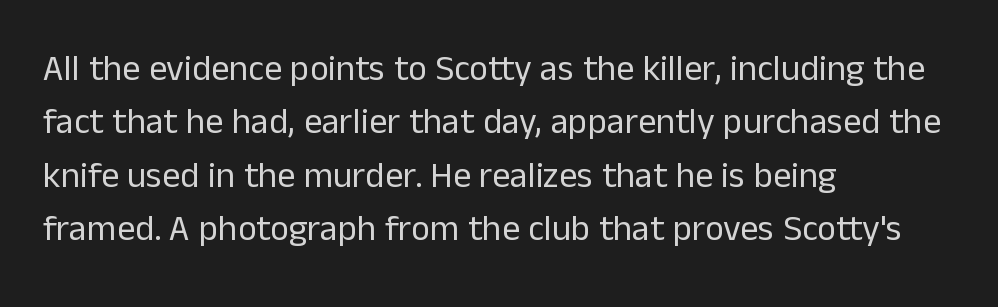
The font's upright variant was chosen for this text. Varying glyph widths throughout — classic text-font behaviour. Horizontal bands of white between lines are of average thickness. Does extra space separate the letters? No, they use regular spacing. Font category for this specimen: sans-serif. Leftover space on each line is placed entirely after the last word.
